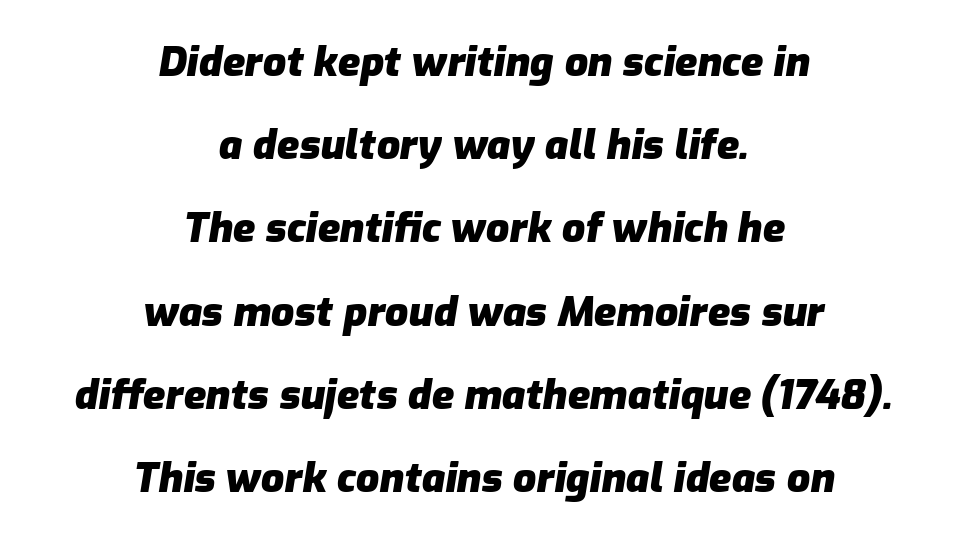
The lettering tilts uniformly, giving the passage an italic look. The typesetter chose a symmetrical, centered arrangement here. If you measured baseline to baseline, you'd find a long distance. Each letter keeps its own natural width here, so spacing adapts to shape. Each glyph is drawn with heavy, bold strokes.
